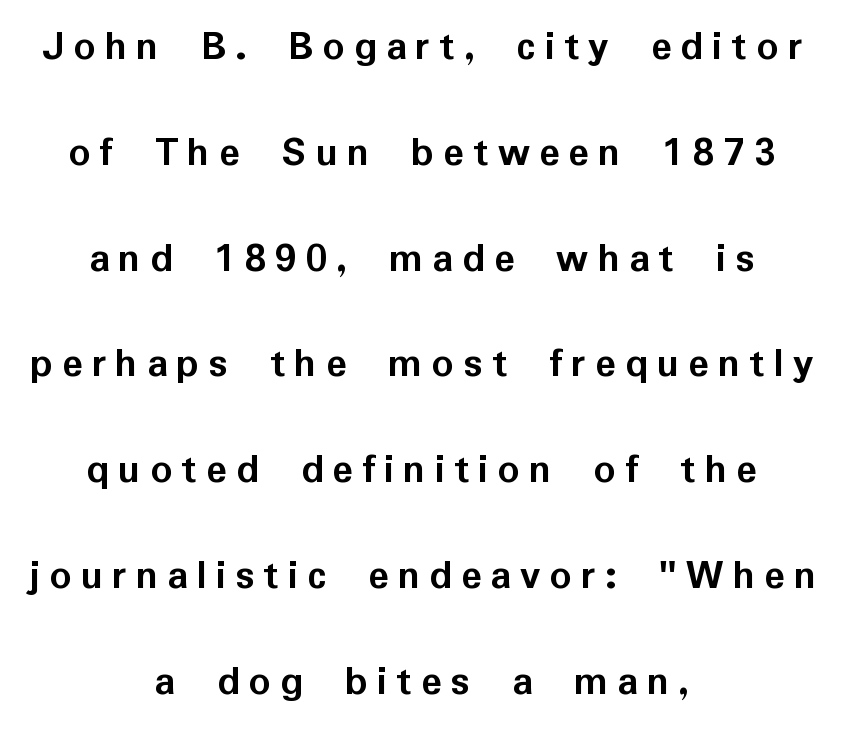
This sample uses an upright cut, with every glyph sitting square on the baseline. I'd call this a sans setting — the letters go barefoot. Varying glyph widths throughout — classic text-font behaviour. The specimen omits any rule beneath the text block's lines. Each glyph is drawn with heavy, bold strokes. A student would call this center alignment; a typographer would say set centered.
